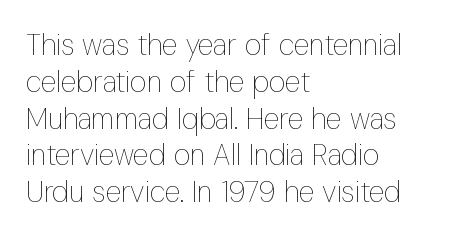
{"italic": "no", "bold": "no", "weight": "thin", "width": "condensed", "stroke_contrast": "low", "x_height": "medium", "monospaced": "no", "underline": "no", "align": "left", "line_spacing": "normal", "line_spacing_ratio": 1.27, "letter_spacing": "normal", "letter_spacing_em": 0.0, "glyph_px": 29}
